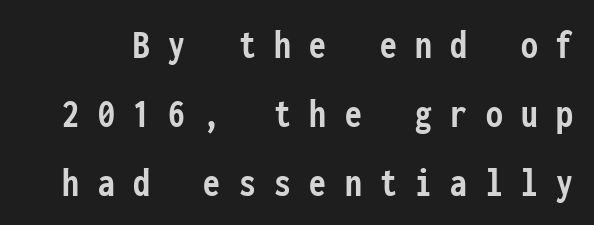
Bold? Absolutely — the strokes are thick and heavy. Stroke terminals: plain, sans-serif. The rows are spaced the way most documents space them. Ordinary non-slanted type is in use. Monospaced: the letters line up in strict vertical columns. You could only call the tracking loose — the letters float apart.
